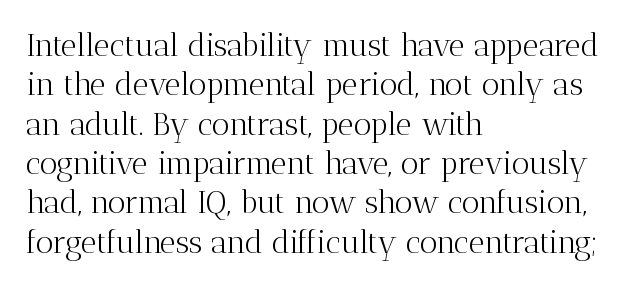
{"serif": "yes", "italic": "no", "bold": "no", "weight": "light", "width": "normal", "stroke_contrast": "medium", "x_height": "medium", "monospaced": "no", "underline": "no", "align": "left", "line_spacing": "normal", "line_spacing_ratio": 1.27, "letter_spacing": "normal", "letter_spacing_em": 0.0, "glyph_px": 31}
